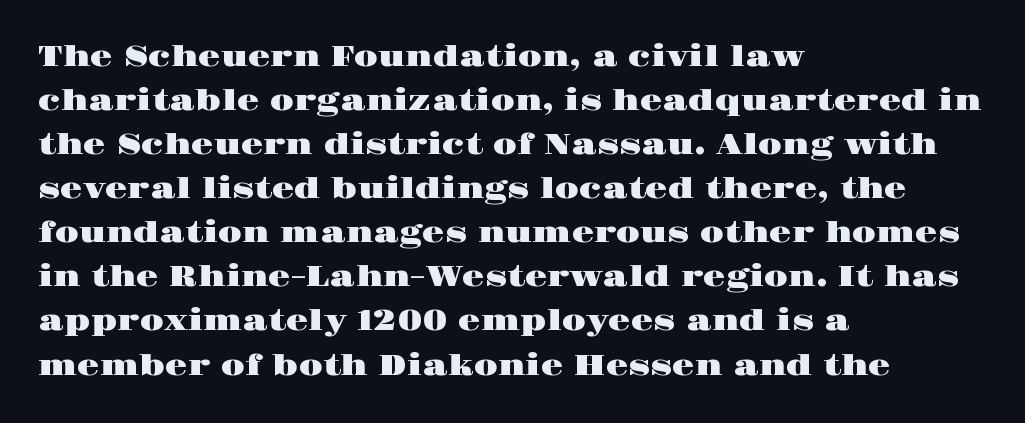
Each letter's strokes conclude with small projecting serifs. These lines are rendered in a variable-pitch font. Notice how the passage keeps a crisp vertical edge on the left only. This rendering leaves character spacing at its baseline value. A bare baseline throughout the passage. Posture: upright roman.
